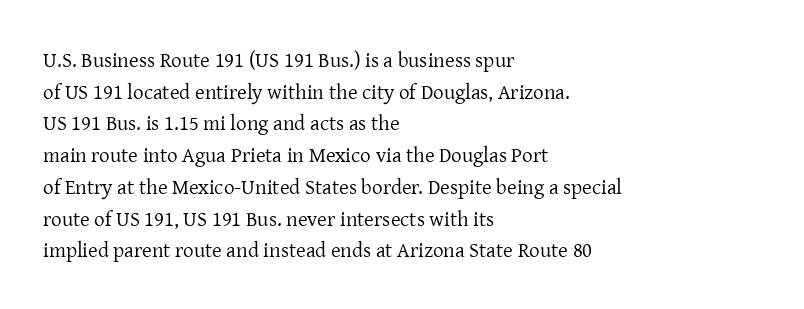
Q: Is the text bold? A: No.
Q: Is the text italic (slanted)? A: No, it is upright.
Q: Is the text underlined? A: No.
Q: How is the paragraph aligned? A: Left-aligned.
Q: Is the spacing between letters normal or unusually wide? A: Normal.
Q: Is the spacing between lines tight, normal or loose? A: Normal.
